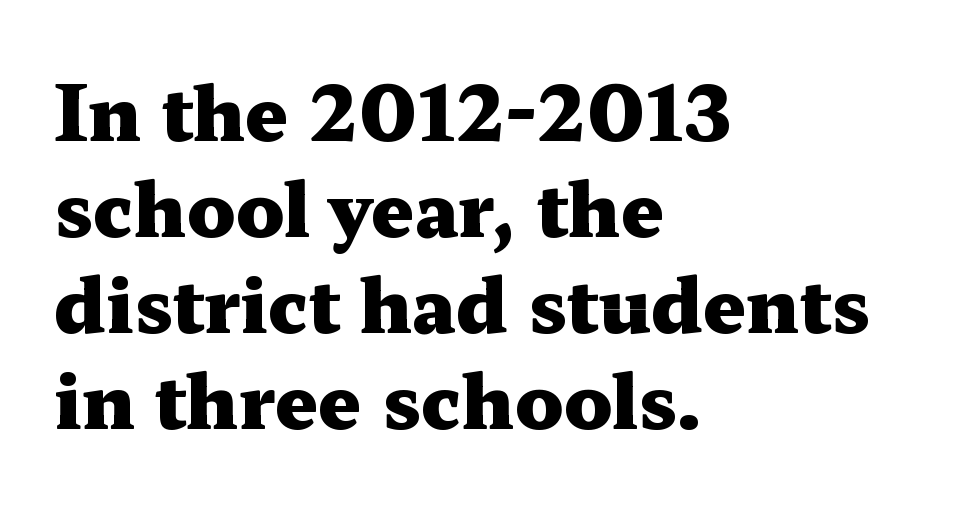
Small tapered or slab feet sit at the stroke ends, so this counts as serif. Characters follow at the spacing the type designer built in. Strokes here are thick enough to call this a true bold. Type without underlining. The rendering uses natural spacing where letterforms have individual widths.
